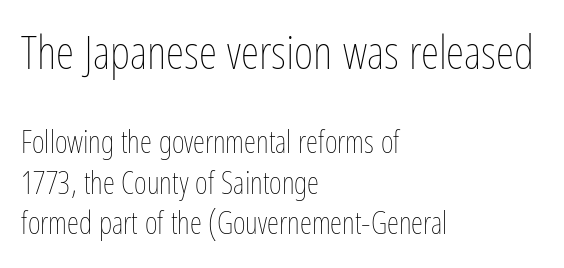
{"italic": "no", "bold": "no", "weight": "thin", "width": "condensed", "stroke_contrast": "low", "x_height": "medium", "monospaced": "no", "underline": "no", "align": "left", "line_spacing": "normal", "line_spacing_ratio": 1.32, "letter_spacing": "normal", "letter_spacing_em": 0.0, "larger_block": "first", "size_ratio": 1.52, "glyph_px": 47}
